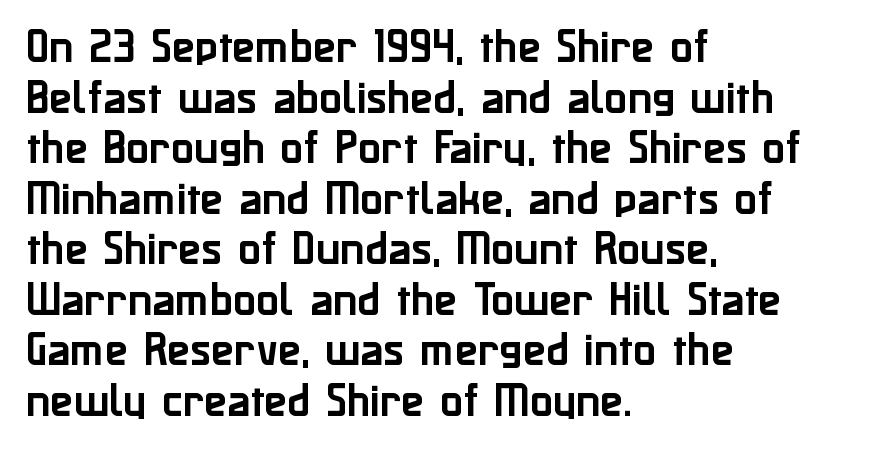
Q: Is the text italic (slanted)? A: No, it is upright.
Q: Is the typeface a serif or a sans-serif typeface? A: Sans-serif.
Q: Is the text underlined? A: No.
Q: How is the paragraph aligned? A: Left-aligned.
Q: Is the spacing between letters normal or unusually wide? A: Normal.
Q: Is the spacing between lines tight, normal or loose? A: Normal.
Q: Width (condensed, normal, or wide)? A: Normal.
Q: Stroke contrast? A: Low.
Q: x-height? A: Medium.
Q: Monospaced? A: No.
